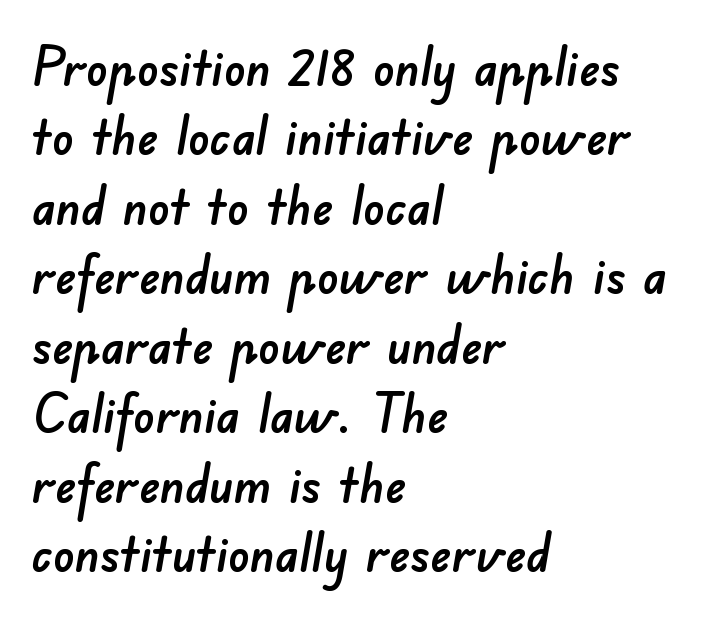
{"serif": "no", "width": "normal", "stroke_contrast": "low", "x_height": "small", "monospaced": "no", "underline": "no", "align": "left", "line_spacing": "normal", "line_spacing_ratio": 1.31, "letter_spacing": "normal", "letter_spacing_em": 0.0, "glyph_px": 53}
